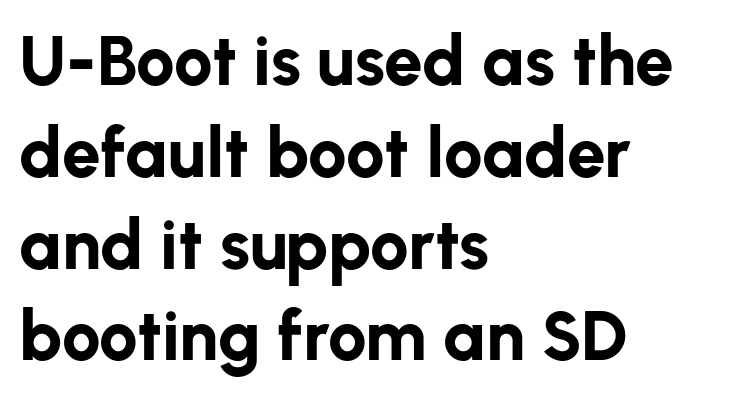
{"serif": "no", "italic": "no", "bold": "yes", "weight": "bold", "width": "normal", "stroke_contrast": "low", "x_height": "medium", "monospaced": "no", "underline": "no", "align": "left", "line_spacing": "normal", "line_spacing_ratio": 1.33, "letter_spacing": "normal", "letter_spacing_em": 0.0, "glyph_px": 69}
